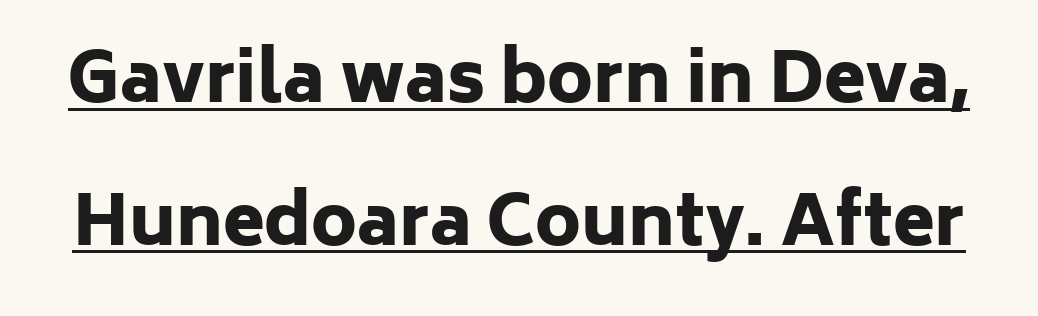
Q: Is the text bold? A: Yes.
Q: Is the text italic (slanted)? A: No, it is upright.
Q: Is the typeface a serif or a sans-serif typeface? A: Sans-serif.
Q: Is the text underlined? A: Yes.
Q: Is the spacing between letters normal or unusually wide? A: Normal.
Q: Is the spacing between lines tight, normal or loose? A: Loose.
Q: Width (condensed, normal, or wide)? A: Normal.
Q: Stroke contrast? A: Low.
Q: x-height? A: Medium.
Q: Monospaced? A: No.
